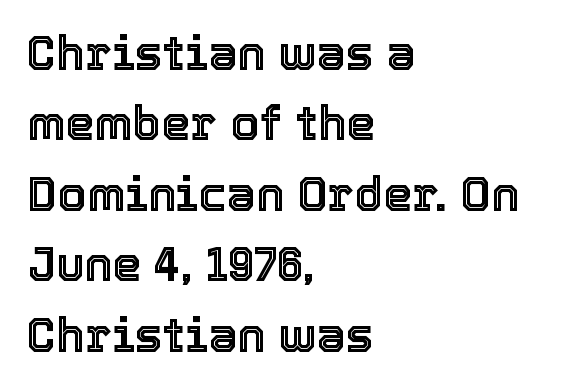
The image shows 47 px text type, upright; set left-aligned, normal line spacing (1.5x), normal letter spacing, not underlined; a medium x-height.
